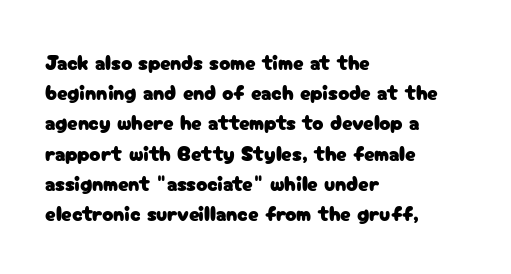
Q: Is the text italic (slanted)? A: No, it is upright.
Q: Is the text underlined? A: No.
Q: How is the paragraph aligned? A: Left-aligned.
Q: Is the spacing between letters normal or unusually wide? A: Normal.
Q: Is the spacing between lines tight, normal or loose? A: Normal.
